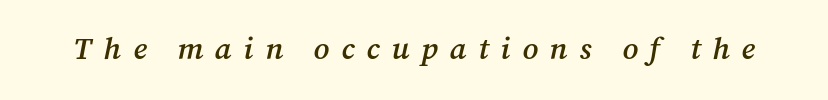
Q: Is the text bold? A: Semi-bold.
Q: Is the text italic (slanted)? A: Yes, it leans right by about 12 degrees.
Q: Is the typeface a serif or a sans-serif typeface? A: Serif.
Q: Is the text underlined? A: No.
Q: Is the spacing between letters normal or unusually wide? A: Unusually wide.
Q: Width (condensed, normal, or wide)? A: Normal.
Q: Stroke contrast? A: Medium.
Q: x-height? A: Medium.
Q: Monospaced? A: No.
